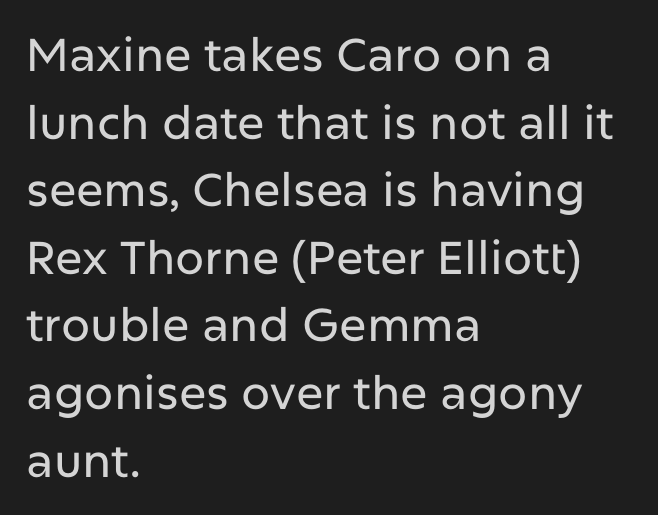
Q: Is the text italic (slanted)? A: No, it is upright.
Q: Is the typeface a serif or a sans-serif typeface? A: Sans-serif.
Q: Is the text underlined? A: No.
Q: How is the paragraph aligned? A: Left-aligned.
Q: Is the spacing between letters normal or unusually wide? A: Normal.
Q: Is the spacing between lines tight, normal or loose? A: Normal.
Q: Width (condensed, normal, or wide)? A: Normal.
Q: Stroke contrast? A: Low.
Q: x-height? A: Medium.
Q: Monospaced? A: No.
